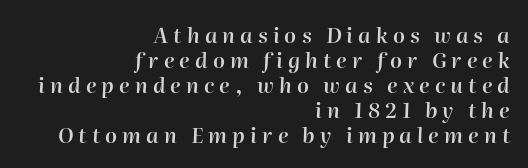
{"italic": "yes", "lean": "right", "slant_degrees": 2, "bold": "semi", "underline": "no", "align": "right", "line_spacing_ratio": 1.19, "letter_spacing": "wide", "letter_spacing_em": 0.24, "glyph_px": 21}
